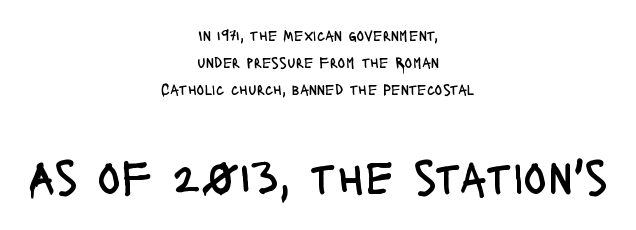
Q: Is the text bold? A: No.
Q: Is the text italic (slanted)? A: No, it is upright.
Q: Is the typeface a serif or a sans-serif typeface? A: Sans-serif.
Q: Is the text underlined? A: No.
Q: How is the paragraph aligned? A: Centered.
Q: Is the spacing between letters normal or unusually wide? A: Normal.
Q: Is the spacing between lines tight, normal or loose? A: Normal.
Q: Which block of text is set in a larger size, the first (top) or the second (bottom)? A: The second (bottom) one.
Q: Width (condensed, normal, or wide)? A: Condensed.
Q: Stroke contrast? A: Low.
Q: x-height? A: Large.
Q: Monospaced? A: No.
